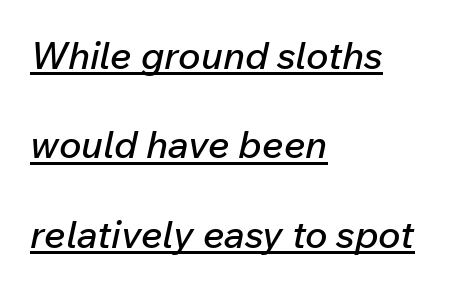
Q: Is the text italic (slanted)? A: Yes, it leans right by about 12 degrees.
Q: Is the text underlined? A: Yes.
Q: How is the paragraph aligned? A: Left-aligned.
Q: Is the spacing between letters normal or unusually wide? A: Normal.
Q: Is the spacing between lines tight, normal or loose? A: Loose.
Q: Width (condensed, normal, or wide)? A: Normal.
Q: Stroke contrast? A: Low.
Q: x-height? A: Medium.
Q: Monospaced? A: No.
